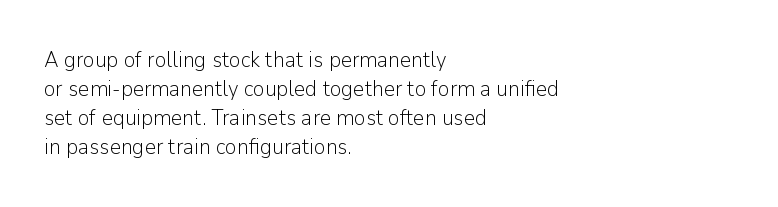
Tall strokes in this sample are plumb rather than angled. The passage shown has conventional tracking throughout. Every row of glyphs begins at an identical x-position on the left. A normal amount of white space separates one row of letters from the next. Type without underlining.
